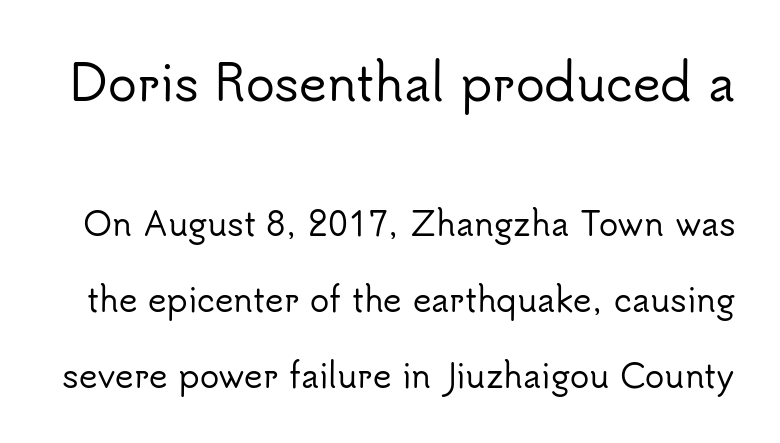
Q: Is the text italic (slanted)? A: No, it is upright.
Q: Is the typeface a serif or a sans-serif typeface? A: Sans-serif.
Q: Is the text underlined? A: No.
Q: Is the spacing between letters normal or unusually wide? A: Normal.
Q: Is the spacing between lines tight, normal or loose? A: Loose.
Q: Which block of text is set in a larger size, the first (top) or the second (bottom)? A: The first (top) one.
Q: Width (condensed, normal, or wide)? A: Normal.
Q: Stroke contrast? A: Low.
Q: x-height? A: Small.
Q: Monospaced? A: No.
